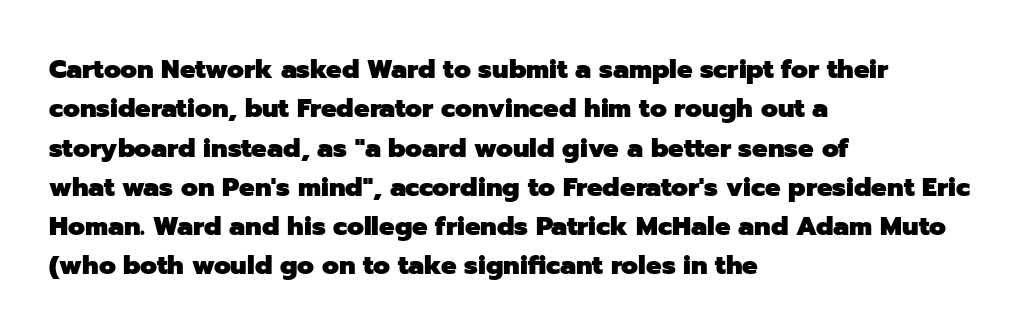
Typeset ragged right — the left edge is the straight one. The passage shown is not underscored anywhere. The lettering stays uniformly vertical, giving the passage a roman look. Short note: letters normally spaced.
